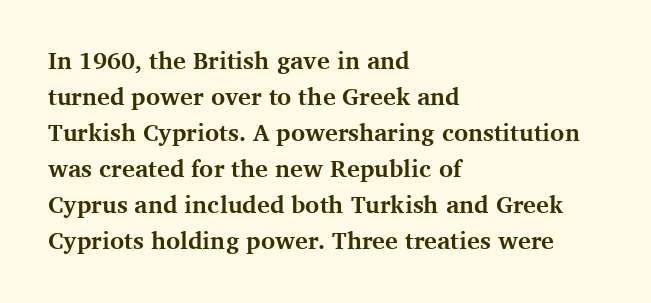
The image shows 24 px bold type, upright; set left-aligned, normal line spacing (1.5x), normal letter spacing, not underlined.
